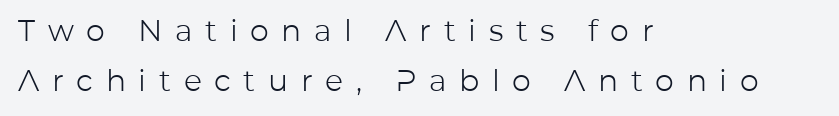
Characters follow at a spacing far wider than the type designer built in. The space between consecutive lines is moderate. A typesetter would mark this as roman, not italic. A light-to-regular cut is what we see here. Classification — sans serif. This rendering uses left alignment, leaving the right contour irregular.
